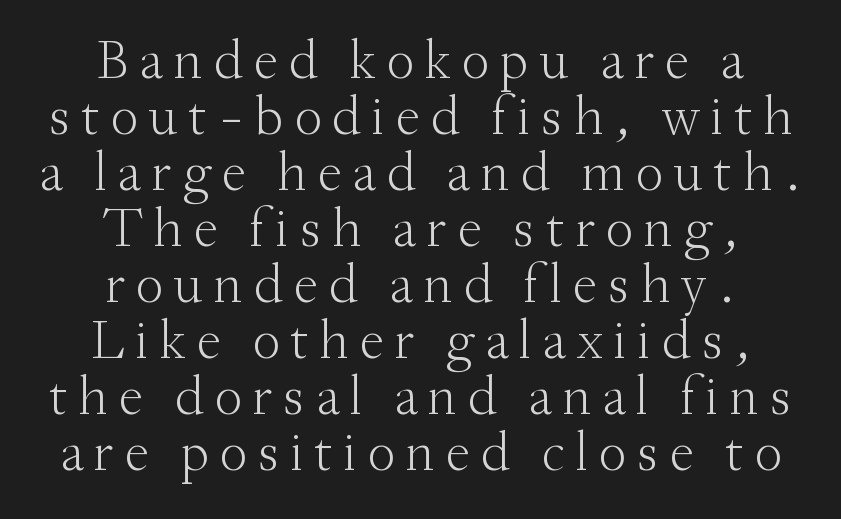
{"serif": "yes", "italic": "no", "bold": "no", "weight": "light", "width": "normal", "stroke_contrast": "medium", "x_height": "small", "monospaced": "no", "underline": "no", "align": "center", "line_spacing": "tight", "line_spacing_ratio": 1.0, "glyph_px": 56}
